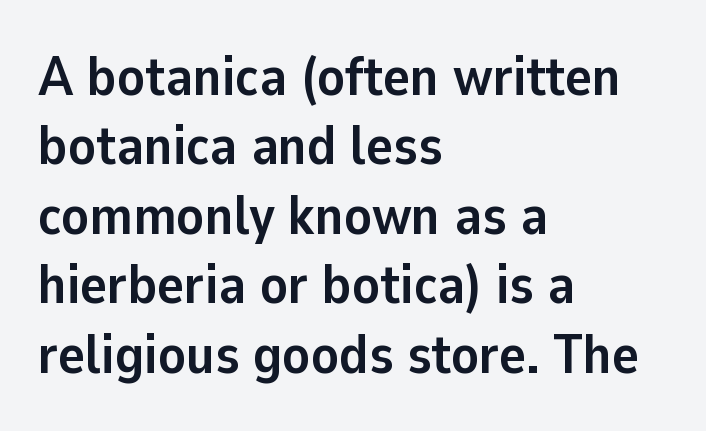
{"serif": "no", "italic": "no", "bold": "yes", "weight": "semibold", "width": "normal", "stroke_contrast": "low", "x_height": "medium", "monospaced": "no", "underline": "no", "align": "left", "line_spacing_ratio": 1.24, "letter_spacing": "normal", "letter_spacing_em": 0.0, "glyph_px": 56}
